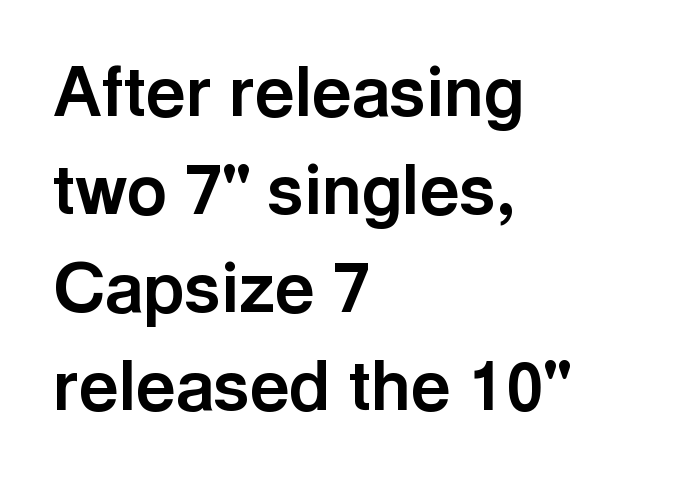
Q: Is the text bold? A: Yes.
Q: Is the text italic (slanted)? A: No, it is upright.
Q: Is the typeface a serif or a sans-serif typeface? A: Sans-serif.
Q: Is the text underlined? A: No.
Q: How is the paragraph aligned? A: Left-aligned.
Q: Is the spacing between letters normal or unusually wide? A: Normal.
Q: Is the spacing between lines tight, normal or loose? A: Normal.
Q: Width (condensed, normal, or wide)? A: Normal.
Q: x-height? A: Medium.
Q: Monospaced? A: No.
